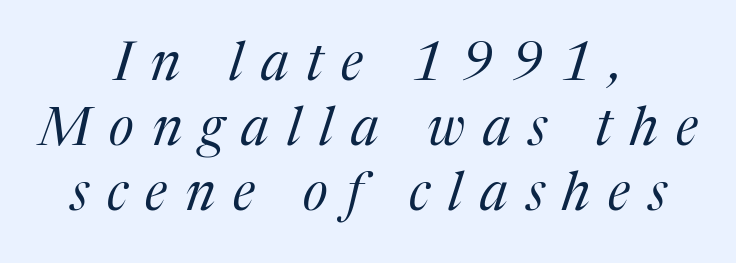
The image shows 53 px regular-weight serif type, italic (leaning right); set centered, line spacing 1.23x, unusually wide letter spacing (+0.34 em), not underlined; medium stroke contrast and a medium x-height.
